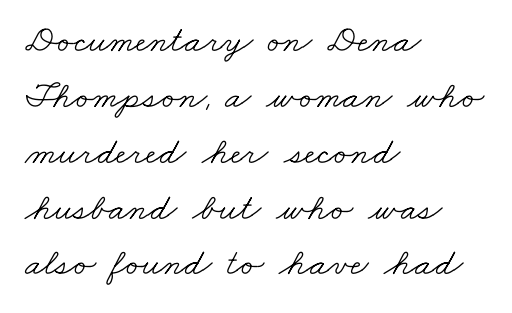
{"serif": "yes", "bold": "no", "weight": "light", "width": "wide", "stroke_contrast": "low", "x_height": "small", "monospaced": "no", "underline": "no", "align": "left", "line_spacing": "normal", "line_spacing_ratio": 1.47, "letter_spacing": "normal", "letter_spacing_em": 0.0, "glyph_px": 38}
